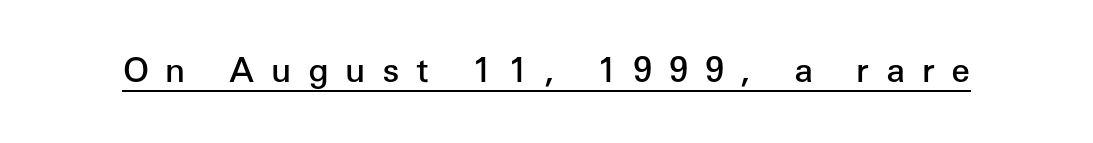
The passage shown is semibold, sitting just below true bold. Check where the strokes stop: nothing finishes them off — pure sans. There is plenty of visible air inserted between adjacent glyphs. Note the varied advance widths — an 'i' is clearly narrower than an 'm'.
